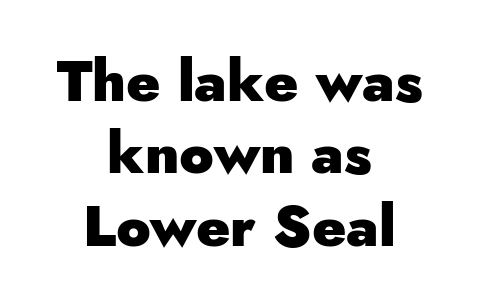
The image shows 57 px heavy sans-serif type, upright; set centered, normal line spacing (1.27x), normal letter spacing, not underlined; low stroke contrast and a small x-height.
